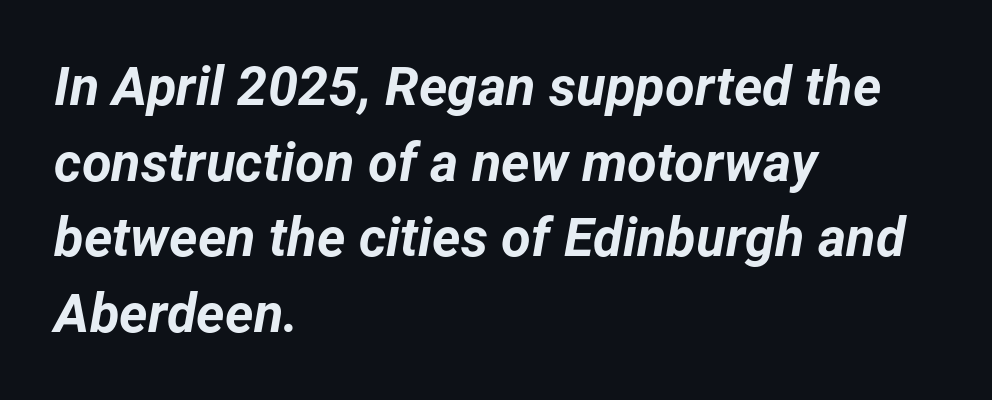
{"italic": "yes", "lean": "right", "slant_degrees": 12, "bold": "yes", "weight": "bold", "width": "normal", "stroke_contrast": "low", "x_height": "medium", "monospaced": "no", "underline": "no", "align": "left", "line_spacing": "normal", "line_spacing_ratio": 1.4, "letter_spacing": "normal", "letter_spacing_em": 0.0, "glyph_px": 54}
